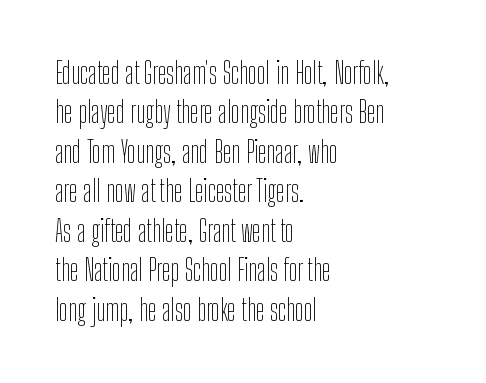
No extra tracking has been applied to these lines. Type without underlining. Vertical strokes here are truly vertical. No letter is thick-stroked: the sample isn't bold. These lines stack with their left ends in a neat column.
